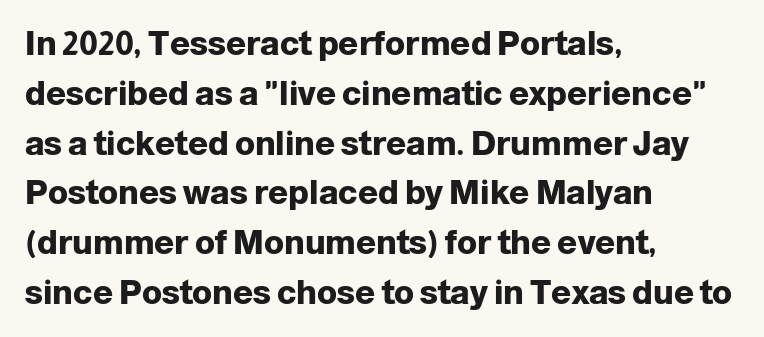
Q: Is the text bold? A: Yes.
Q: Is the text italic (slanted)? A: No, it is upright.
Q: Is the typeface a serif or a sans-serif typeface? A: Sans-serif.
Q: Is the text underlined? A: No.
Q: How is the paragraph aligned? A: Left-aligned.
Q: Is the spacing between letters normal or unusually wide? A: Normal.
Q: Is the spacing between lines tight, normal or loose? A: Normal.
Q: Width (condensed, normal, or wide)? A: Normal.
Q: Stroke contrast? A: Low.
Q: x-height? A: Medium.
Q: Monospaced? A: No.
